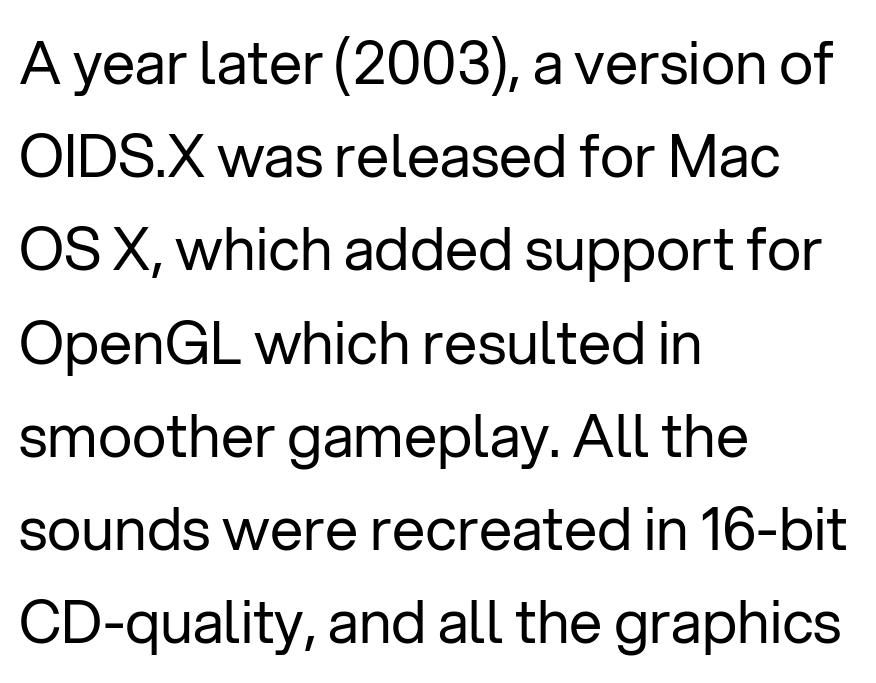
Anything drawn beneath the words? Only blank space. Default kerning and tracking; the words read as compact shapes. The glyphs in this specimen are sans serif. The designer left line spacing at the default. Stems here are at most as thick as an everyday book face. The typography opts for an upright posture over an oblique one.
